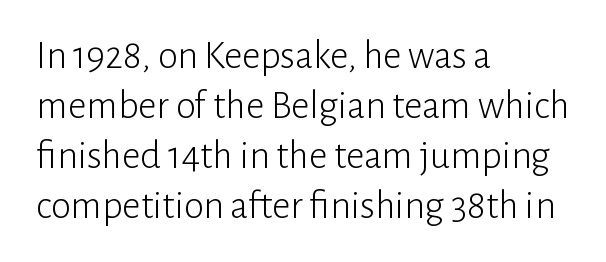
The image shows 40 px light sans-serif type, upright; set left-aligned, normal line spacing (1.25x), normal letter spacing, not underlined; low stroke contrast and a medium x-height.
